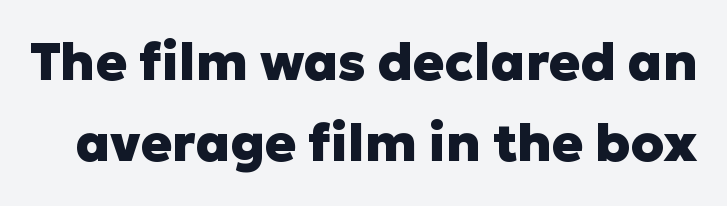
The image shows 52 px heavy sans-serif type, upright; set normal line spacing (1.56x), normal letter spacing, not underlined; low stroke contrast and a medium x-height.
